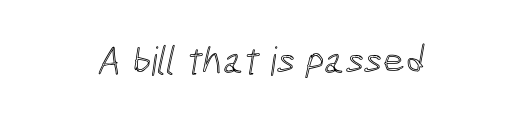
{"width": "condensed", "x_height": "medium", "monospaced": "no", "underline": "no", "align": "center", "letter_spacing": "normal", "letter_spacing_em": 0.0, "glyph_px": 39}
